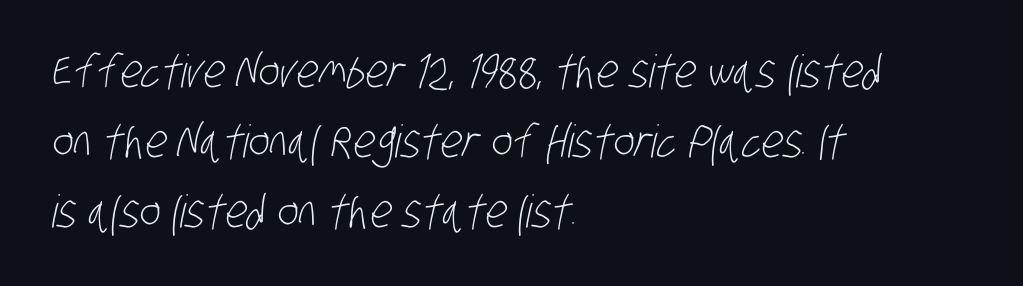
These lines are composed in type without serifs. The typesetting does not lean heavy: it is not bold. The gaps between neighbouring characters are ordinary and unremarkable. Character widths vary here, with narrow letters taking less room than wide ones. Reading down the column, the eye jumps a familiar distance to each next line. Clear beneath every line of the passage.
